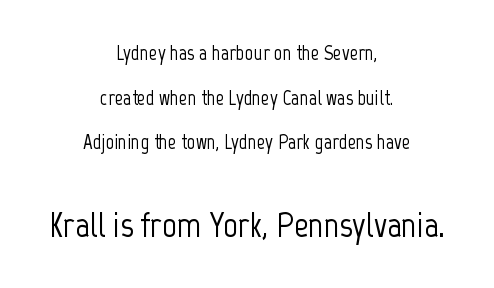
The image shows 36 px condensed sans-serif type, upright; set centered, loose line spacing (2.12x), normal letter spacing, not underlined; the second (bottom) block is 1.71x larger; low stroke contrast and a medium x-height.
